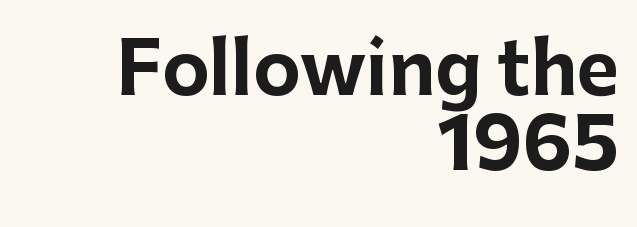
{"serif": "no", "italic": "no", "bold": "yes", "weight": "bold", "width": "normal", "stroke_contrast": "low", "x_height": "medium", "monospaced": "no", "underline": "no", "align": "right", "line_spacing": "tight", "line_spacing_ratio": 1.04, "letter_spacing": "normal", "letter_spacing_em": 0.0, "glyph_px": 72}
